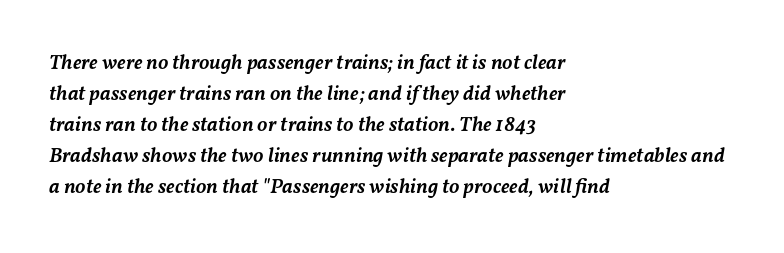
{"italic": "yes", "lean": "right", "slant_degrees": 11, "bold": "semi", "underline": "no", "align": "left", "line_spacing": "normal", "line_spacing_ratio": 1.48, "letter_spacing": "normal", "letter_spacing_em": 0.0, "glyph_px": 21}
